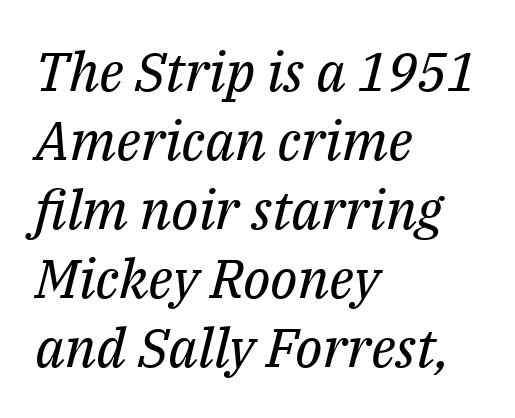
Compared with typical body copy, the letter spacing here is the same. The type family on display is of the serif kind. Spacing verdict: proportional, widths tailored to each character. The lines in this sample share a left origin and differ only in where they stop. Successive baselines arrive at the customary interval.
